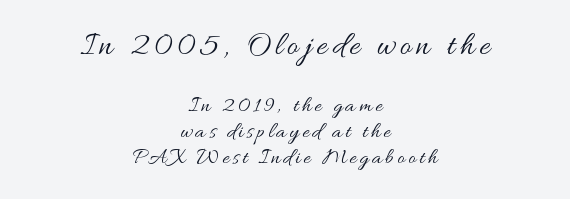
The image shows 33 px regular-weight, wide type; set centered, line spacing 1.19x, not underlined; the first (top) block is 1.5x larger; medium stroke contrast and a small x-height.
